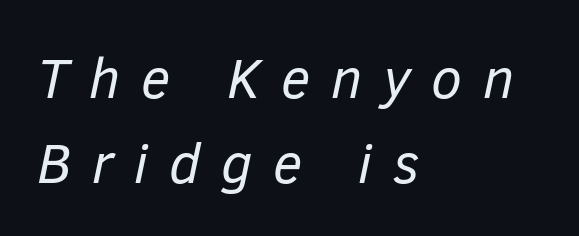
Q: Is the text bold? A: No.
Q: Is the text italic (slanted)? A: Yes, it leans right by about 12 degrees.
Q: Is the text underlined? A: No.
Q: How is the paragraph aligned? A: Left-aligned.
Q: Is the spacing between letters normal or unusually wide? A: Unusually wide.
Q: Is the spacing between lines tight, normal or loose? A: Normal.
Q: Width (condensed, normal, or wide)? A: Normal.
Q: Stroke contrast? A: Low.
Q: x-height? A: Medium.
Q: Monospaced? A: No.
